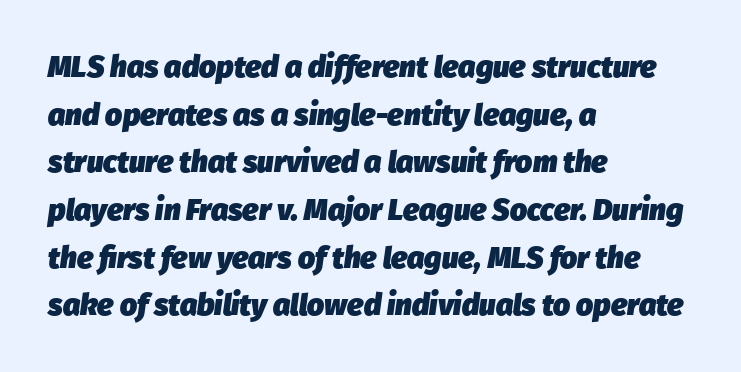
The image shows 30 px heavy type, italic (leaning right); set left-aligned, normal line spacing (1.59x), normal letter spacing, not underlined; low stroke contrast and a medium x-height.
